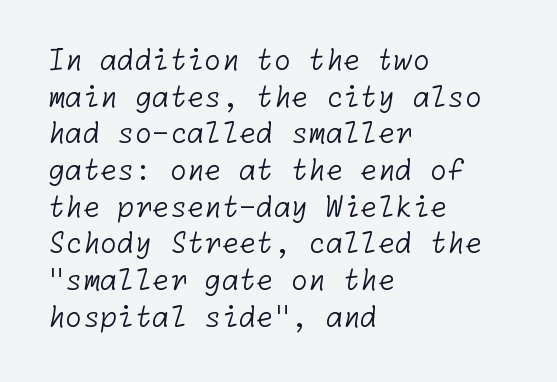
The image shows 28 px light sans-serif type; set left-aligned, normal line spacing (1.31x), normal letter spacing, not underlined; low stroke contrast and a medium x-height.
